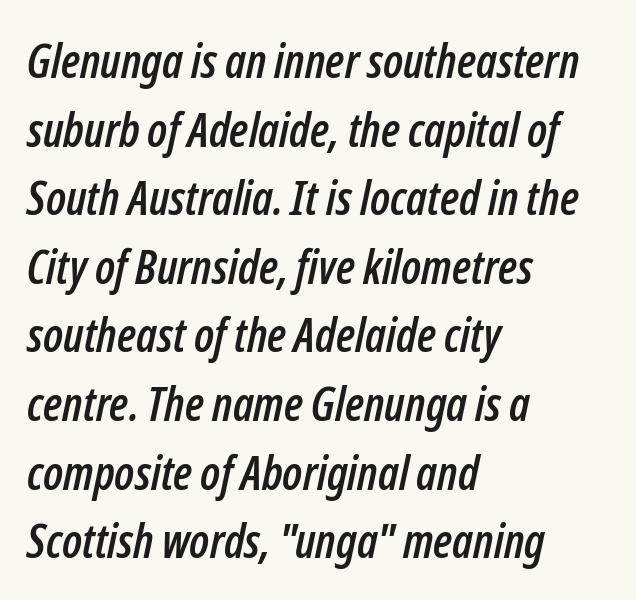
The image shows 47 px condensed type, italic (leaning right); set left-aligned, normal line spacing (1.46x), normal letter spacing, not underlined; low stroke contrast and a medium x-height.
